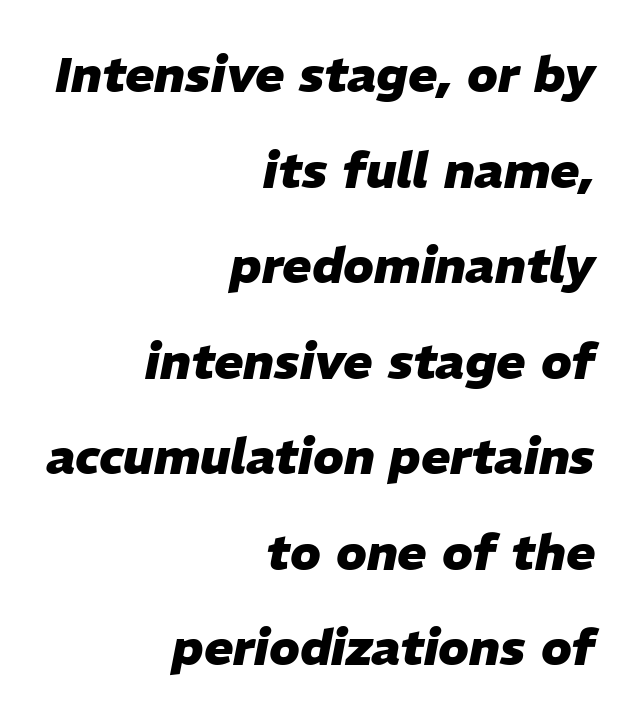
Q: Is the text bold? A: Yes.
Q: Is the text italic (slanted)? A: Yes, it leans right by about 11 degrees.
Q: Is the text underlined? A: No.
Q: How is the paragraph aligned? A: Right-aligned.
Q: Is the spacing between letters normal or unusually wide? A: Normal.
Q: Is the spacing between lines tight, normal or loose? A: Loose.
Q: Width (condensed, normal, or wide)? A: Normal.
Q: Stroke contrast? A: Low.
Q: x-height? A: Medium.
Q: Monospaced? A: No.
